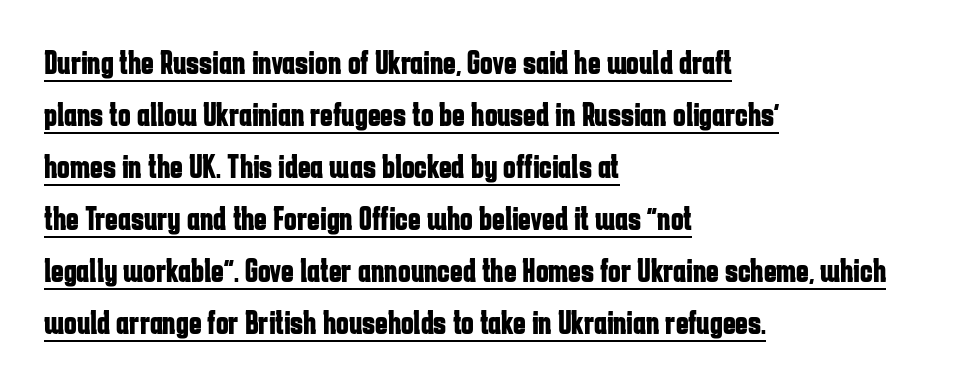
{"serif": "no", "italic": "no", "bold": "yes", "weight": "bold", "width": "condensed", "stroke_contrast": "low", "x_height": "medium", "monospaced": "no", "underline": "yes", "align": "left", "line_spacing": "normal", "line_spacing_ratio": 1.53, "letter_spacing": "normal", "letter_spacing_em": 0.0, "glyph_px": 34}
